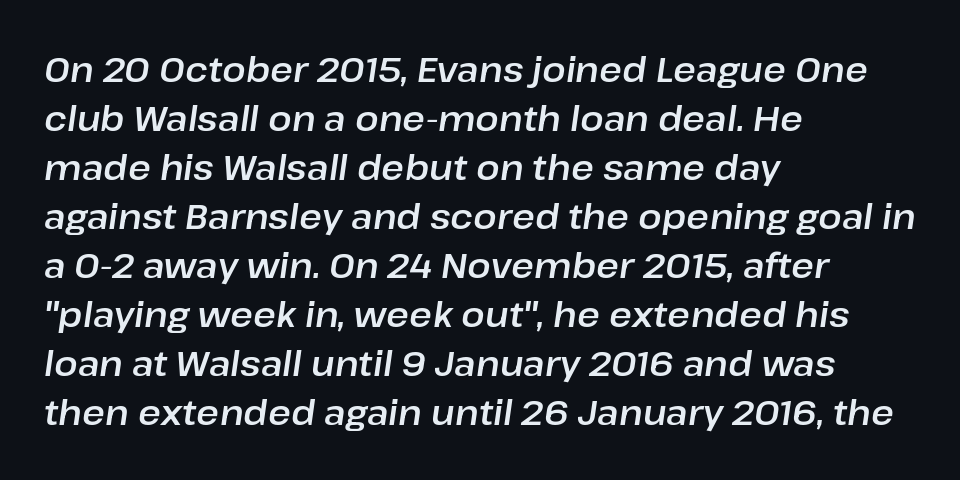
{"italic": "yes", "lean": "right", "slant_degrees": 8, "width": "normal", "stroke_contrast": "low", "x_height": "medium", "monospaced": "no", "underline": "no", "align": "left", "line_spacing": "normal", "line_spacing_ratio": 1.4, "letter_spacing": "normal", "letter_spacing_em": 0.0, "glyph_px": 35}
